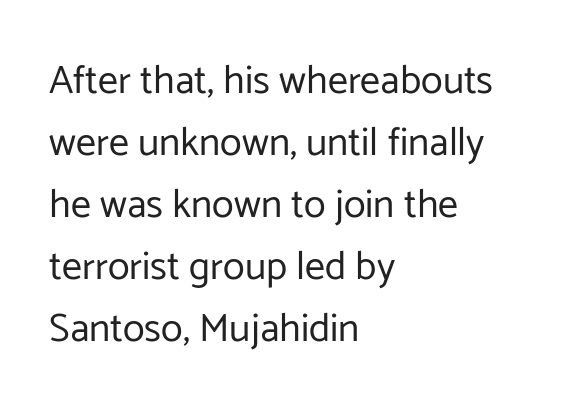
{"serif": "no", "italic": "no", "bold": "no", "weight": "regular", "width": "normal", "stroke_contrast": "low", "x_height": "medium", "monospaced": "no", "underline": "no", "align": "left", "line_spacing": "normal", "line_spacing_ratio": 1.55, "letter_spacing": "normal", "letter_spacing_em": 0.0, "glyph_px": 40}
